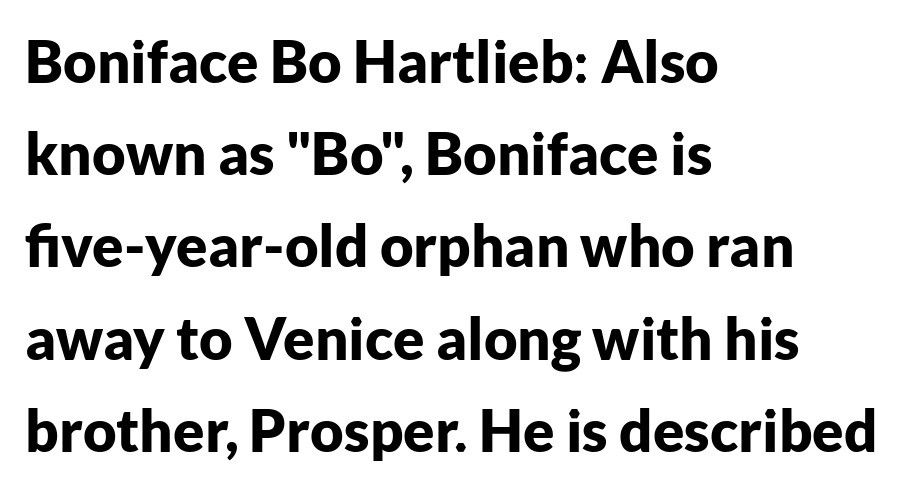
Is this a fixed-width face? No — the glyphs have proportional, varying widths. Short note: letters normally spaced. The passage shown is typeset with a sans-serif family. Designer's note — italics off, roman on. Reading down the block, your eye returns to a fixed left position each line. Type without underlining.
